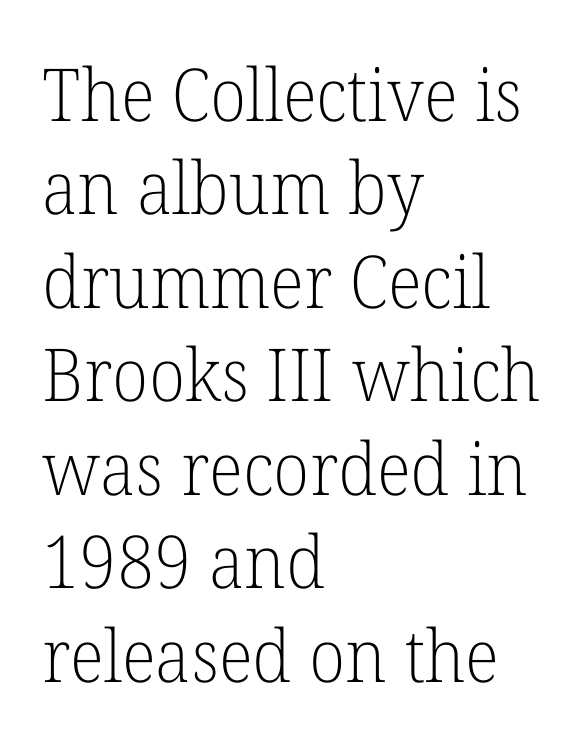
In CSS terms this would be text-align: left. The weight tops out at a normal text grade. Type without underlining. Upright lettering throughout. The passage shown is typed in a proportional face where columns would drift.
